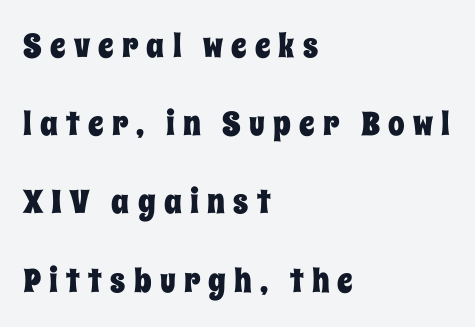
Whoever set this chose breathing room over compactness in the vertical rhythm. Each letter keeps its own natural width here, so spacing adapts to shape. Is the block centered? No — it sits flush against the left margin. The lettering stays uniformly vertical, giving the passage a roman look. Here the glyphs are tracked loosely, breaking word shapes into spaced letters. Descenders hang freely into open space.
